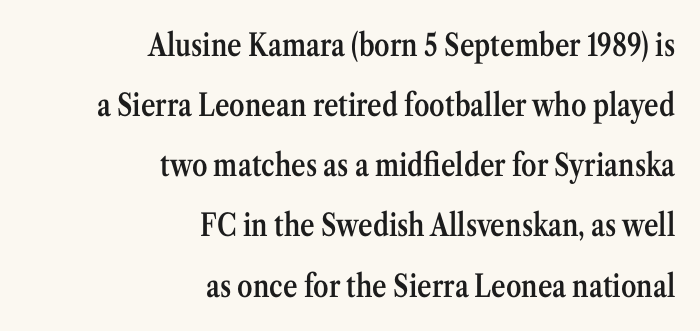
Typographic density is moderately raised because the face is semibold. The line texture is even and compact thanks to regular tracking. Unmarked baselines from the first word to the last. Where is the straight margin? On the right. Here the designer chose a conventional face with non-uniform glyph widths.
